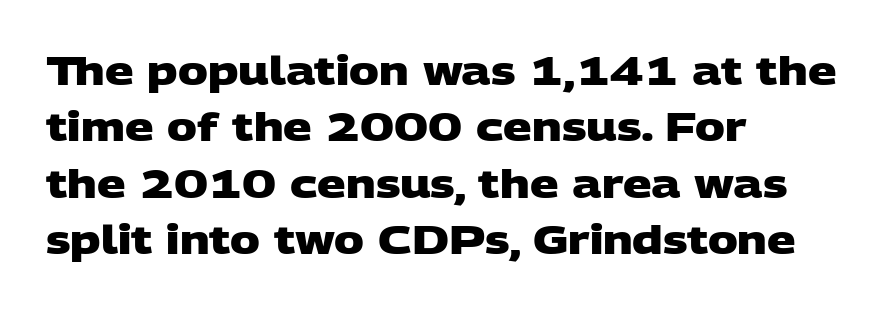
Q: Is the text bold? A: Yes.
Q: Is the typeface a serif or a sans-serif typeface? A: Sans-serif.
Q: Is the text underlined? A: No.
Q: How is the paragraph aligned? A: Left-aligned.
Q: Is the spacing between letters normal or unusually wide? A: Normal.
Q: Is the spacing between lines tight, normal or loose? A: Normal.
Q: Width (condensed, normal, or wide)? A: Wide.
Q: Stroke contrast? A: Low.
Q: x-height? A: Large.
Q: Monospaced? A: No.
